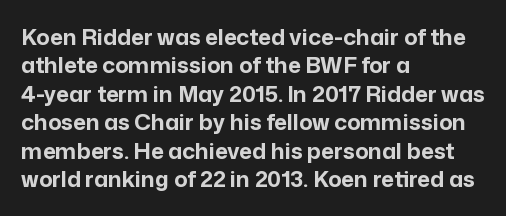
Q: Is the text bold? A: Yes.
Q: Is the text italic (slanted)? A: No, it is upright.
Q: Is the text underlined? A: No.
Q: How is the paragraph aligned? A: Left-aligned.
Q: Is the spacing between letters normal or unusually wide? A: Normal.
Q: Is the spacing between lines tight, normal or loose? A: Normal.
